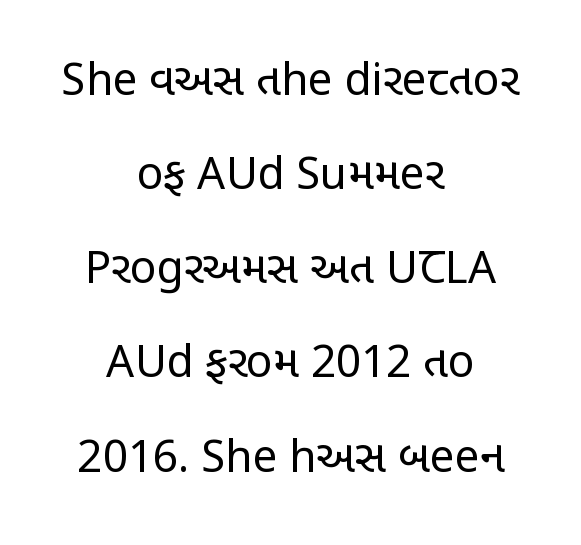
{"serif": "no", "italic": "no", "bold": "no", "weight": "regular", "width": "condensed", "stroke_contrast": "low", "x_height": "large", "monospaced": "no", "underline": "no", "align": "center", "line_spacing": "loose", "line_spacing_ratio": 2.14, "letter_spacing": "normal", "letter_spacing_em": 0.0, "glyph_px": 44}
